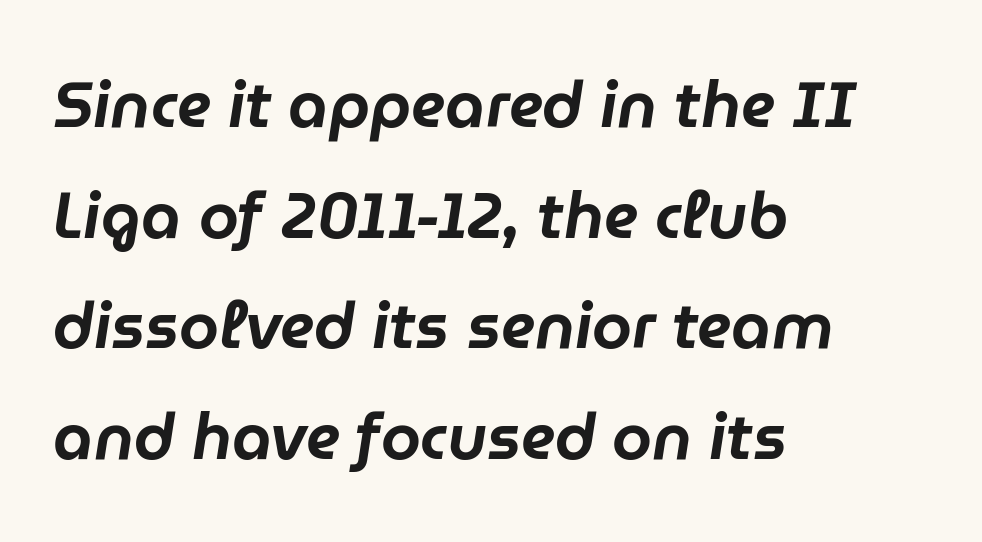
These lines keep a tight, regular rhythm from letter to letter. The font's italic variant was chosen for this text. Horizontally, the lines are justified to the leading edge only. Underline: absent.
